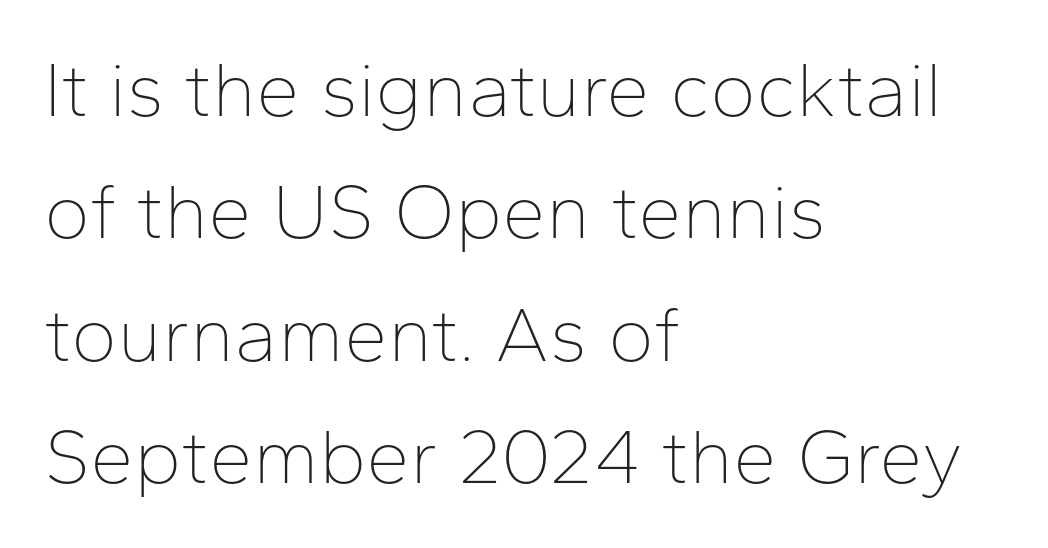
Q: Is the text bold? A: No.
Q: Is the text italic (slanted)? A: No, it is upright.
Q: Is the typeface a serif or a sans-serif typeface? A: Sans-serif.
Q: Is the text underlined? A: No.
Q: How is the paragraph aligned? A: Left-aligned.
Q: Is the spacing between letters normal or unusually wide? A: Normal.
Q: Is the spacing between lines tight, normal or loose? A: Normal.
Q: Width (condensed, normal, or wide)? A: Normal.
Q: Stroke contrast? A: Low.
Q: x-height? A: Medium.
Q: Monospaced? A: No.
